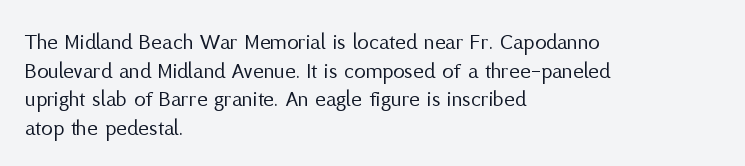
Q: Is the text bold? A: No.
Q: Is the text italic (slanted)? A: No, it is upright.
Q: Is the text underlined? A: No.
Q: How is the paragraph aligned? A: Left-aligned.
Q: Is the spacing between letters normal or unusually wide? A: Normal.
Q: Is the spacing between lines tight, normal or loose? A: Normal.
